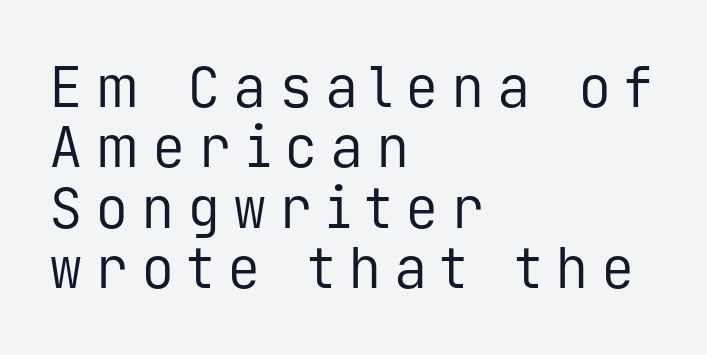
The image shows 56 px regular-weight sans-serif type, upright, monospaced; set left-aligned, tight line spacing (1.08x), unusually wide letter spacing (+0.22 em), not underlined; low stroke contrast and a medium x-height.
